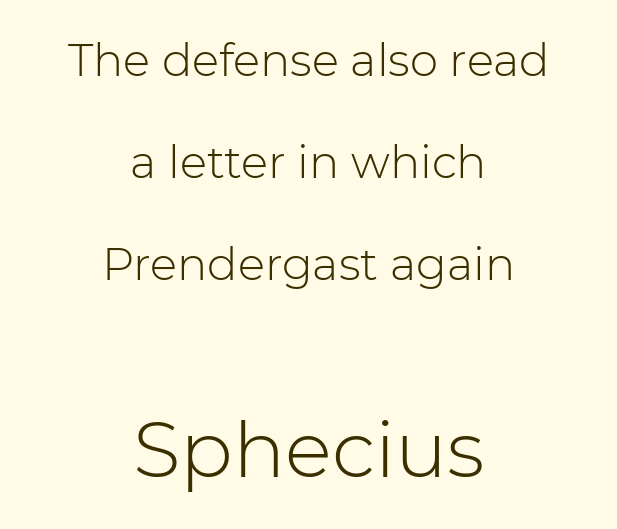
The image shows 78 px light sans-serif type, upright; set centered, loose line spacing (2.27x), normal letter spacing, not underlined; the second (bottom) block is 1.73x larger; low stroke contrast and a medium x-height.
